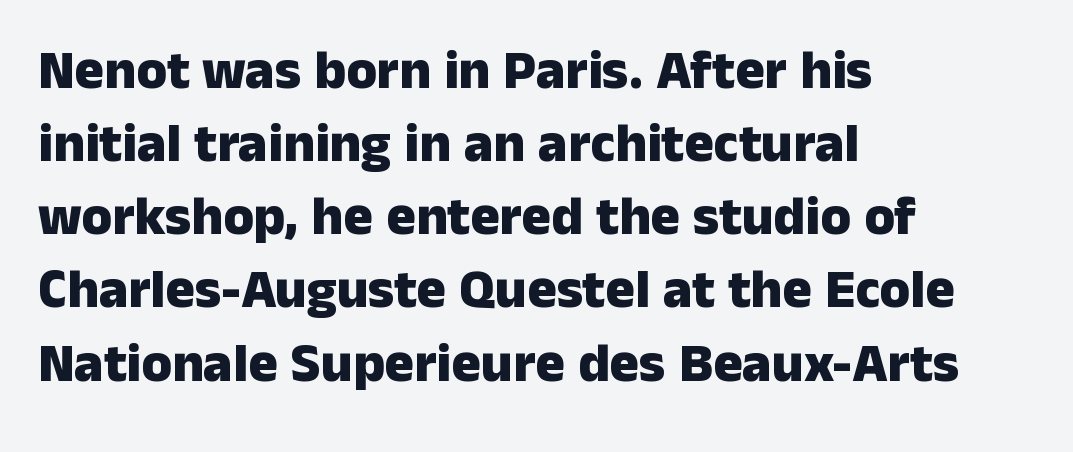
{"serif": "no", "italic": "no", "bold": "yes", "weight": "heavy", "width": "normal", "stroke_contrast": "low", "x_height": "medium", "monospaced": "no", "underline": "no", "align": "left", "line_spacing": "normal", "line_spacing_ratio": 1.33, "letter_spacing": "normal", "letter_spacing_em": 0.0, "glyph_px": 55}
